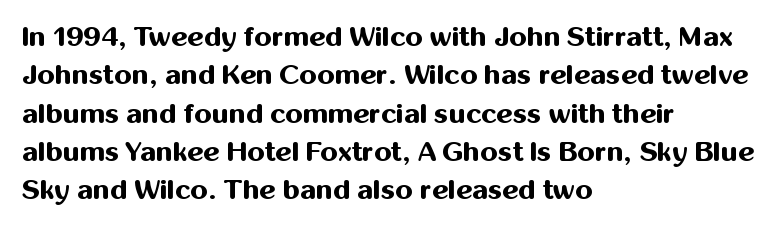
The image shows 28 px bold sans-serif type, upright; set left-aligned, normal line spacing (1.37x), normal letter spacing, not underlined; medium stroke contrast and a medium x-height.
